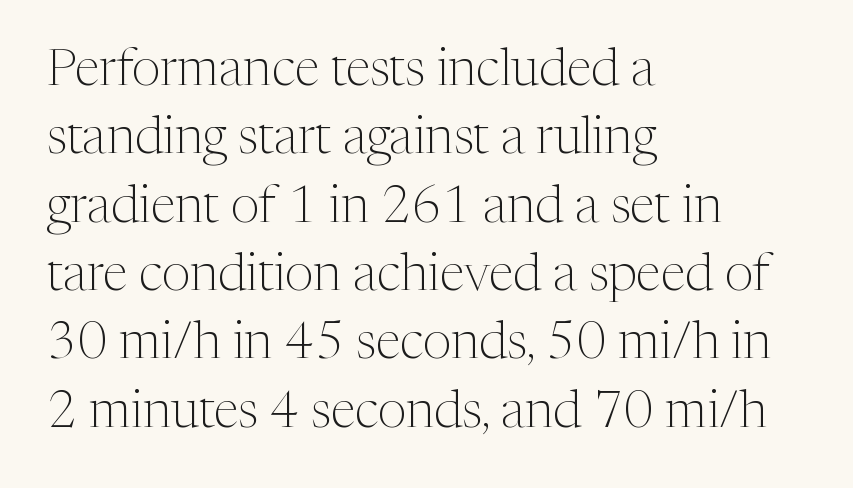
Q: Is the text bold? A: No.
Q: Is the text italic (slanted)? A: No, it is upright.
Q: Is the typeface a serif or a sans-serif typeface? A: Serif.
Q: Is the text underlined? A: No.
Q: How is the paragraph aligned? A: Left-aligned.
Q: Is the spacing between letters normal or unusually wide? A: Normal.
Q: Is the spacing between lines tight, normal or loose? A: Normal.
Q: Width (condensed, normal, or wide)? A: Normal.
Q: Stroke contrast? A: Medium.
Q: x-height? A: Medium.
Q: Monospaced? A: No.
